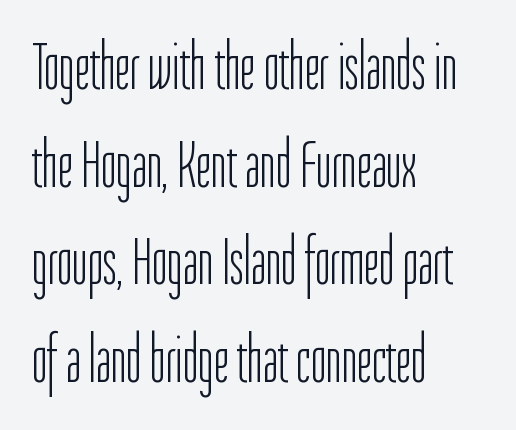
The image shows 66 px light, condensed sans-serif type, upright; set left-aligned, normal line spacing (1.48x), normal letter spacing, not underlined; low stroke contrast and a medium x-height.
